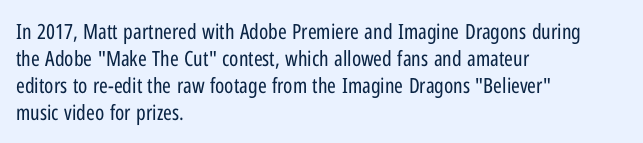
{"italic": "no", "bold": "no", "underline": "no", "align": "left", "line_spacing": "normal", "line_spacing_ratio": 1.28, "letter_spacing": "normal", "letter_spacing_em": 0.0, "glyph_px": 21}
